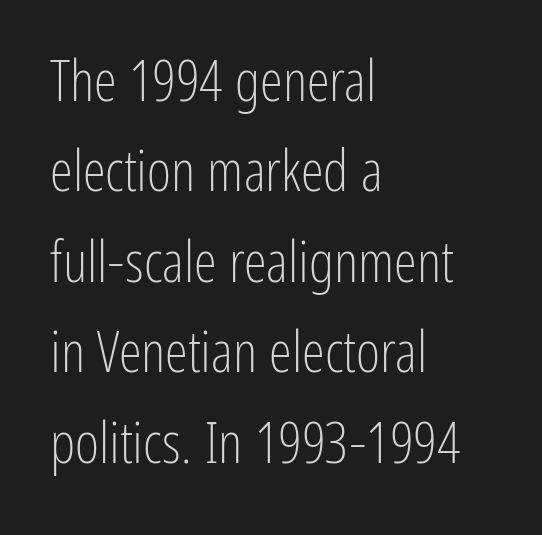
The image shows 58 px light, condensed sans-serif type, upright; set left-aligned, normal line spacing (1.56x), normal letter spacing, not underlined; low stroke contrast and a medium x-height.
